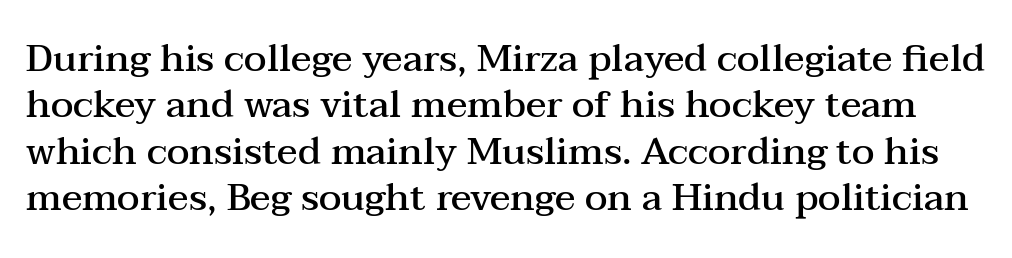
Q: Is the text bold? A: Semi-bold.
Q: Is the text italic (slanted)? A: No, it is upright.
Q: Is the typeface a serif or a sans-serif typeface? A: Serif.
Q: Is the text underlined? A: No.
Q: Is the spacing between letters normal or unusually wide? A: Normal.
Q: Width (condensed, normal, or wide)? A: Wide.
Q: Stroke contrast? A: Medium.
Q: x-height? A: Medium.
Q: Monospaced? A: No.
